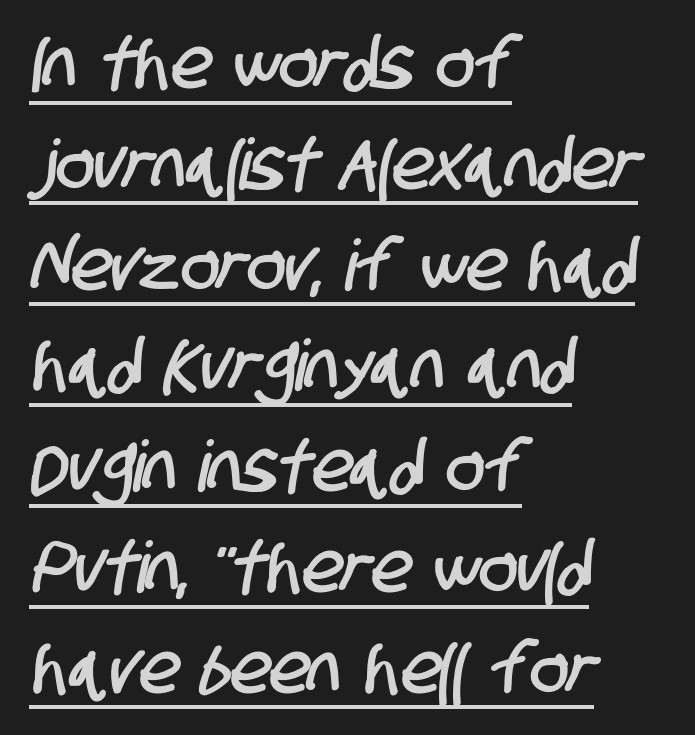
{"serif": "no", "width": "condensed", "stroke_contrast": "low", "x_height": "large", "monospaced": "no", "underline": "yes", "align": "left", "line_spacing": "normal", "line_spacing_ratio": 1.42, "letter_spacing": "normal", "letter_spacing_em": 0.0, "glyph_px": 71}
